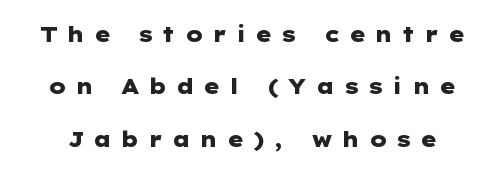
The image shows 21 px bold type, upright; set loose line spacing (2.49x), unusually wide letter spacing (+0.41 em), not underlined.
